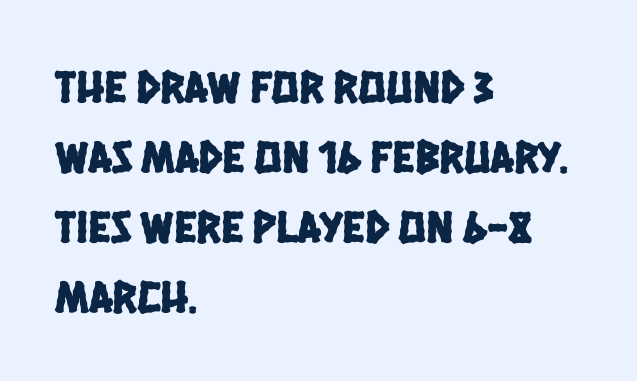
Layout note: lines flush left. Varying glyph widths throughout — classic text-font behaviour. Honestly, the row spacing looks completely unremarkable. Nobody touched the tracking dial on this one. The space beneath each line is pristine and unruled.
